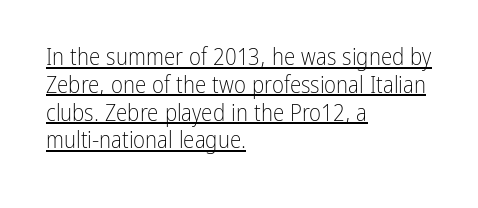
This sample uses an upright cut, with every glyph sitting square on the baseline. The type is set solid horizontally, with unmodified tracking. Nothing heavy about these letters — not bold at all. Like a heading marked for emphasis, these lines bear an underscore. One-word summary of the alignment: left.
